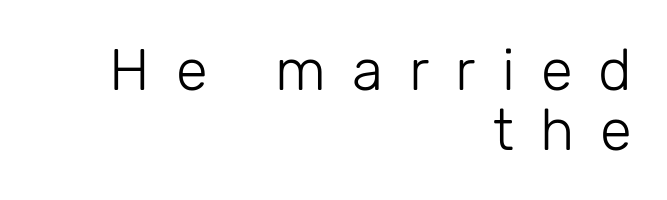
Q: Is the text bold? A: No.
Q: Is the text italic (slanted)? A: No, it is upright.
Q: Is the typeface a serif or a sans-serif typeface? A: Sans-serif.
Q: Is the text underlined? A: No.
Q: How is the paragraph aligned? A: Right-aligned.
Q: Is the spacing between letters normal or unusually wide? A: Unusually wide.
Q: Is the spacing between lines tight, normal or loose? A: Tight.
Q: Width (condensed, normal, or wide)? A: Normal.
Q: Stroke contrast? A: Low.
Q: x-height? A: Medium.
Q: Monospaced? A: No.
